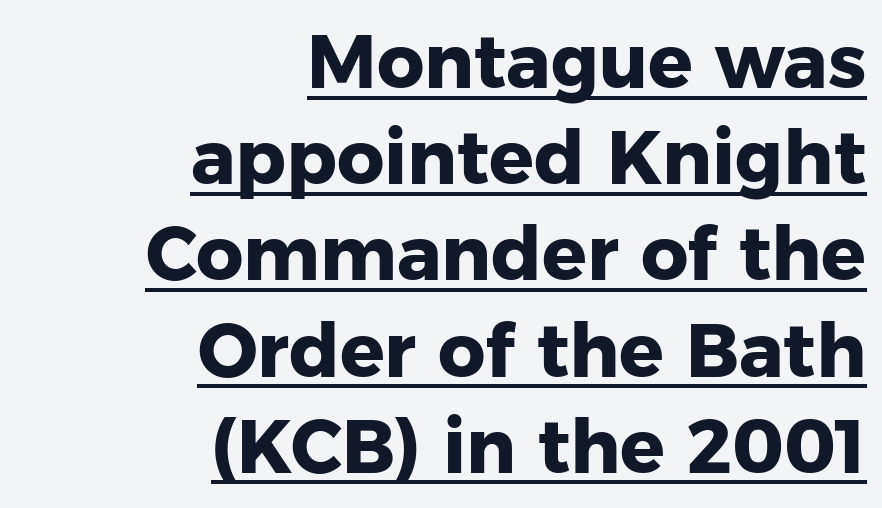
Q: Is the text bold? A: Yes.
Q: Is the text italic (slanted)? A: No, it is upright.
Q: Is the typeface a serif or a sans-serif typeface? A: Sans-serif.
Q: Is the text underlined? A: Yes.
Q: How is the paragraph aligned? A: Right-aligned.
Q: Is the spacing between letters normal or unusually wide? A: Normal.
Q: Is the spacing between lines tight, normal or loose? A: Normal.
Q: Width (condensed, normal, or wide)? A: Normal.
Q: Stroke contrast? A: Low.
Q: x-height? A: Medium.
Q: Monospaced? A: No.
